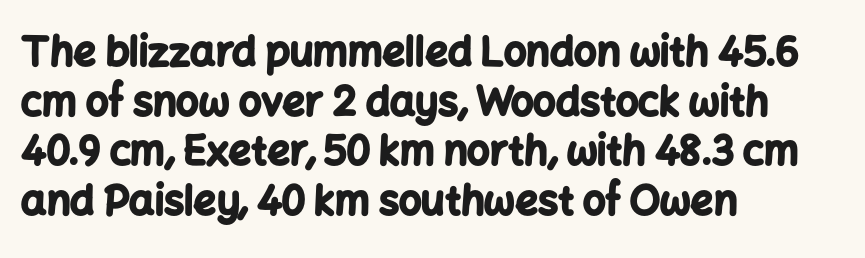
Q: Is the text bold? A: Yes.
Q: Is the text italic (slanted)? A: No, it is upright.
Q: Is the typeface a serif or a sans-serif typeface? A: Sans-serif.
Q: Is the text underlined? A: No.
Q: How is the paragraph aligned? A: Left-aligned.
Q: Is the spacing between letters normal or unusually wide? A: Normal.
Q: Width (condensed, normal, or wide)? A: Normal.
Q: Stroke contrast? A: Low.
Q: x-height? A: Medium.
Q: Monospaced? A: No.
